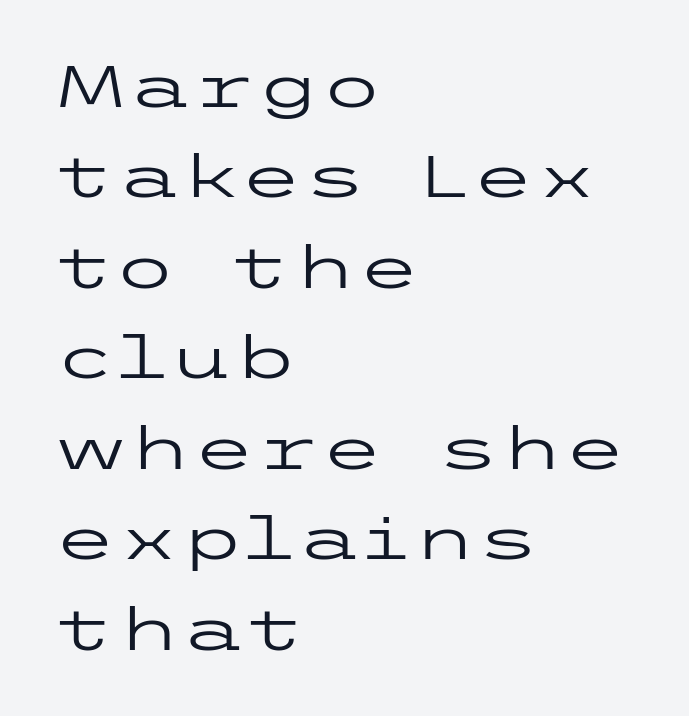
Is this a heavy cut? Hardly; it is regular or lighter. Do the letters lean? They stand straight. Students, observe: this is what conventionally led text looks like. The font family rendered here belongs to the sans-serif group. Casual observation: everything's shoved over to the left.
